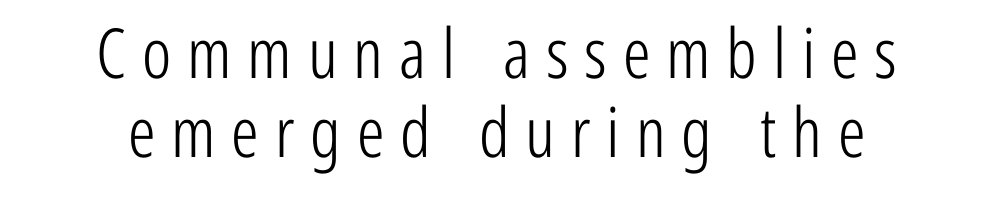
{"serif": "no", "italic": "no", "bold": "no", "weight": "light", "width": "condensed", "stroke_contrast": "low", "x_height": "medium", "monospaced": "no", "underline": "no", "align": "center", "line_spacing": "tight", "line_spacing_ratio": 1.14, "letter_spacing": "wide", "letter_spacing_em": 0.23, "glyph_px": 69}
